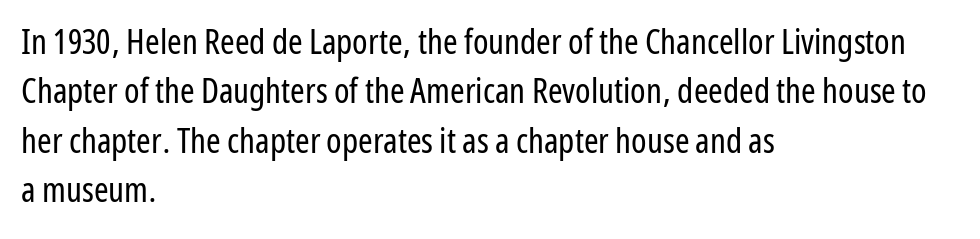
{"serif": "no", "italic": "no", "bold": "no", "weight": "regular", "width": "condensed", "stroke_contrast": "low", "x_height": "medium", "monospaced": "no", "underline": "no", "align": "left", "line_spacing": "normal", "line_spacing_ratio": 1.41, "letter_spacing": "normal", "letter_spacing_em": 0.0, "glyph_px": 35}
